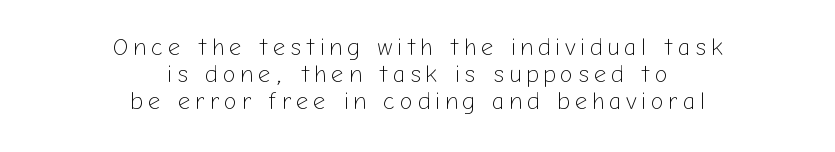
Q: Is the text bold? A: No.
Q: Is the text italic (slanted)? A: No, it is upright.
Q: Is the text underlined? A: No.
Q: How is the paragraph aligned? A: Centered.
Q: Is the spacing between letters normal or unusually wide? A: Unusually wide.
Q: Is the spacing between lines tight, normal or loose? A: Tight.
